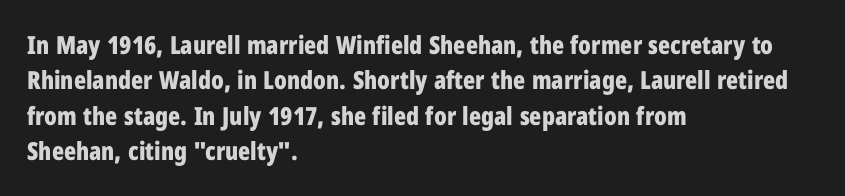
The image shows 25 px bold type, upright; set left-aligned, normal line spacing (1.42x), normal letter spacing, not underlined.
